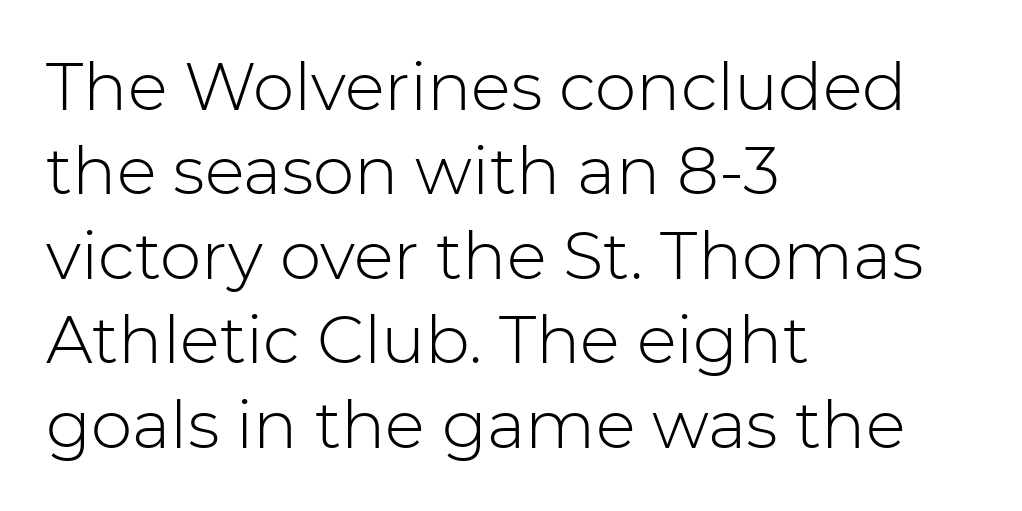
The passage shown is not bold in any degree. Does the copy run flush right? No — it runs flush left. Descender tails drop into unmarked territory. The passage shown has conventional tracking throughout.
